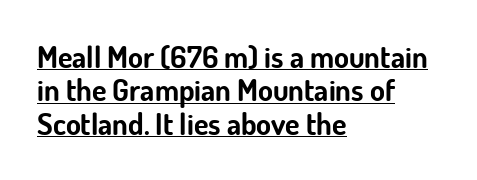
Is the type bold? Yes — the strokes are clearly thick and heavy. Examine the stroke ends and you'll find no serifs. Compared with typical paragraphs, the rows here are closer together. Alignment: flush left. Think of a printed novel: that variable character pitch is what you see here.
